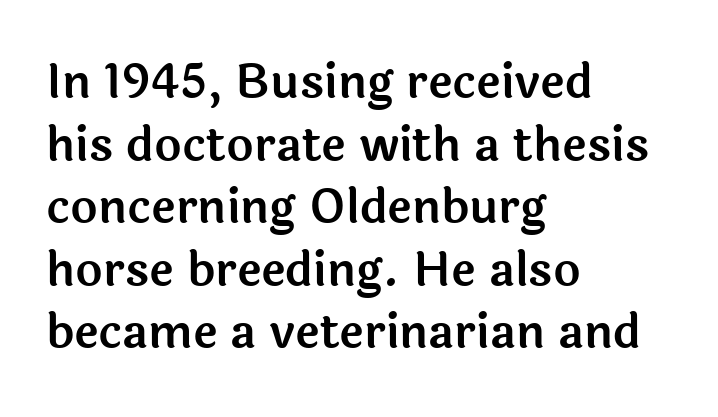
The image shows 47 px sans-serif type, upright; set left-aligned, normal line spacing (1.33x), normal letter spacing, not underlined; a medium x-height.
